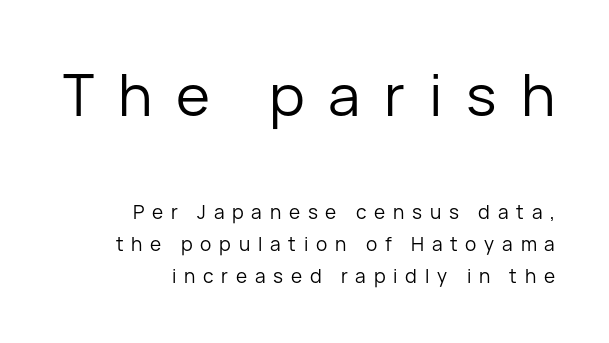
Which margin do the lines hug? The right one — the left edge is uneven. Weight: in the light-to-regular range. Larger block? The one above; the one below is distinctly smaller. This rendering widens character spacing well past its baseline value.
